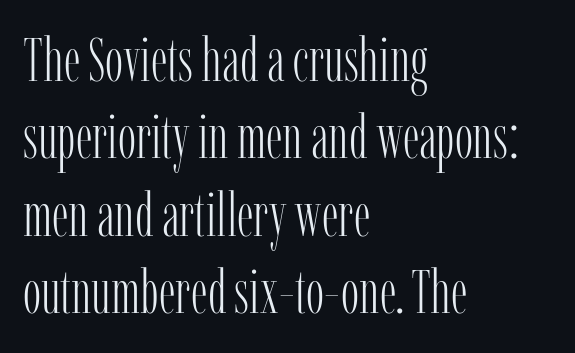
The gaps between neighbouring characters are ordinary and unremarkable. Does the leading feel generous? No, just average. No italicization has been applied; the sample stays upright. This sample uses a serif face.
